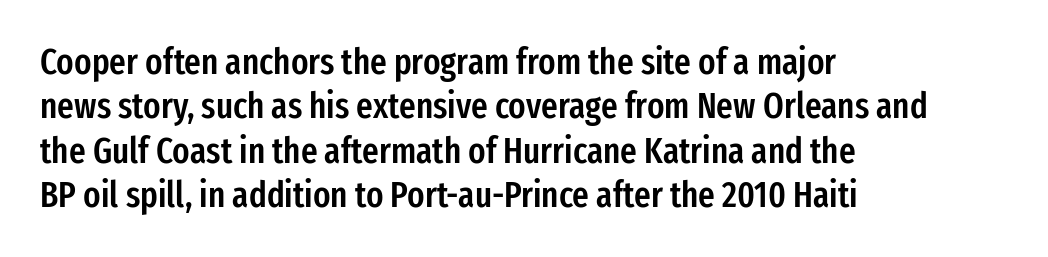
The passage shown is typed in a proportional face where columns would drift. Alignment: flush left. The font's upright variant was chosen for this text. The gap between lines stays unmarked. I'd describe the lettering as semibold — firm but not a full bold. Characters follow at the spacing the type designer built in.
